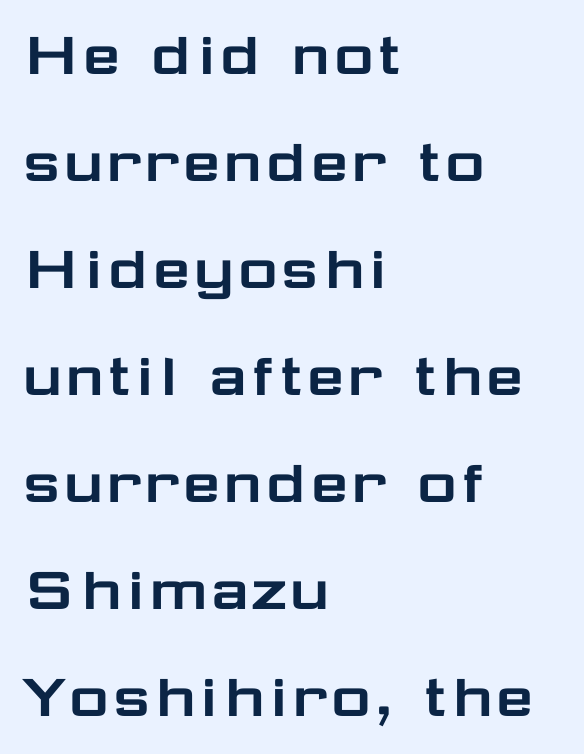
The image shows 69 px wide sans-serif type, upright; set left-aligned, normal line spacing (1.55x), normal letter spacing, not underlined; low stroke contrast and a medium x-height.
